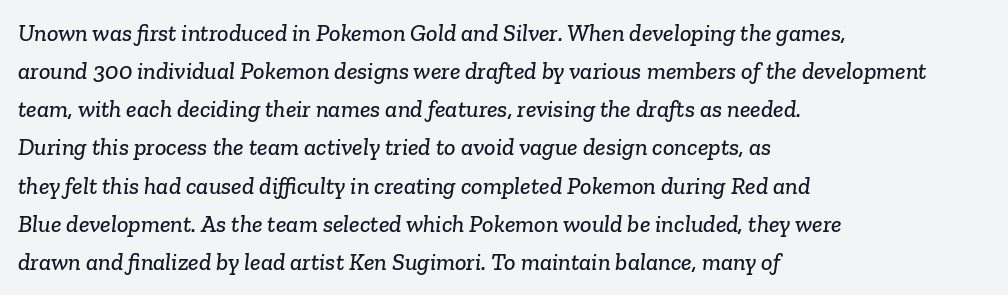
Q: Is the text underlined? A: No.
Q: How is the paragraph aligned? A: Left-aligned.
Q: Is the spacing between letters normal or unusually wide? A: Normal.
Q: Is the spacing between lines tight, normal or loose? A: Normal.
